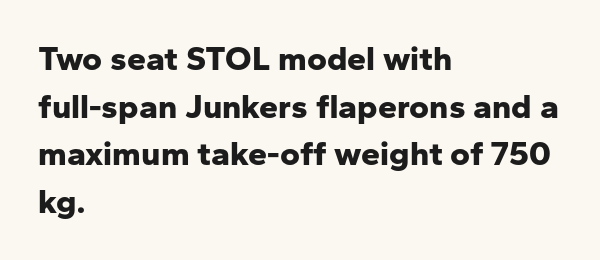
The image shows 34 px bold sans-serif type, upright; set left-aligned, normal line spacing (1.4x), normal letter spacing, not underlined; low stroke contrast and a medium x-height.
